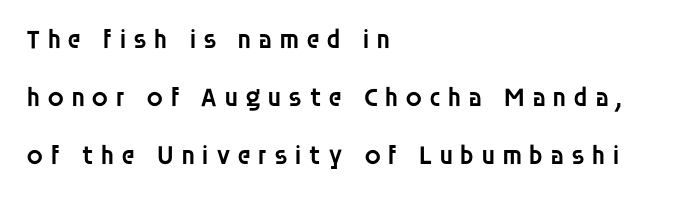
{"italic": "no", "bold": "semi", "underline": "no", "align": "left", "line_spacing": "loose", "line_spacing_ratio": 2.15, "letter_spacing": "wide", "letter_spacing_em": 0.23, "glyph_px": 27}
